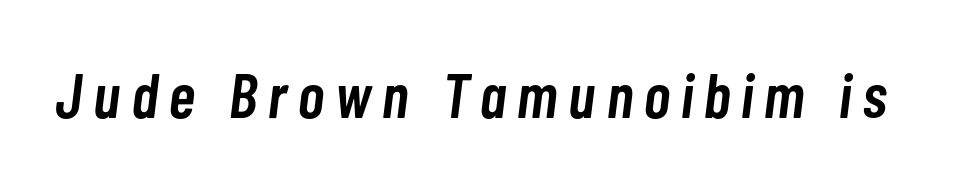
These lines carry some extra weight — a demibold, not a full bold. Each letter keeps its own natural width here, so spacing adapts to shape. The string is rendered with underlining switched off. The glyphs look as if they've been sheared to an angle.
